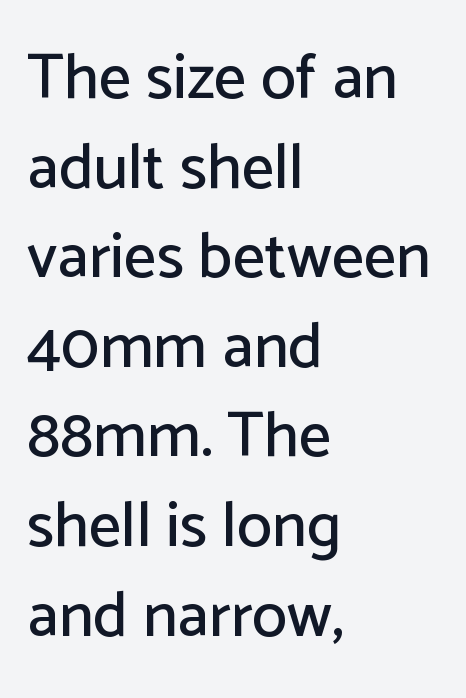
Q: Is the text italic (slanted)? A: No, it is upright.
Q: Is the typeface a serif or a sans-serif typeface? A: Sans-serif.
Q: Is the text underlined? A: No.
Q: How is the paragraph aligned? A: Left-aligned.
Q: Is the spacing between letters normal or unusually wide? A: Normal.
Q: Is the spacing between lines tight, normal or loose? A: Normal.
Q: Width (condensed, normal, or wide)? A: Normal.
Q: Stroke contrast? A: Low.
Q: x-height? A: Medium.
Q: Monospaced? A: No.
